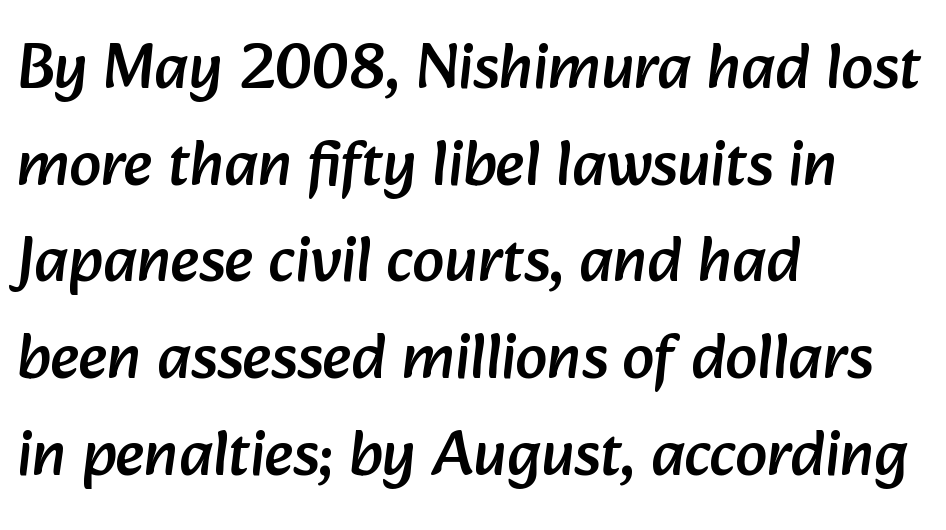
{"serif": "no", "width": "normal", "stroke_contrast": "low", "x_height": "medium", "monospaced": "no", "underline": "no", "align": "left", "line_spacing": "normal", "line_spacing_ratio": 1.51, "letter_spacing": "normal", "letter_spacing_em": 0.0, "glyph_px": 64}
